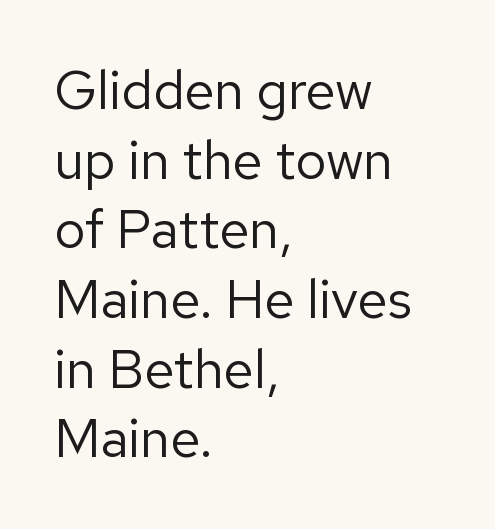
The image shows 54 px regular-weight sans-serif type, upright; set left-aligned, normal line spacing (1.29x), normal letter spacing, not underlined; low stroke contrast and a medium x-height.
